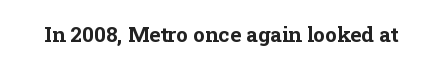
{"italic": "no", "bold": "yes", "underline": "no", "letter_spacing": "normal", "letter_spacing_em": 0.0, "glyph_px": 21}
